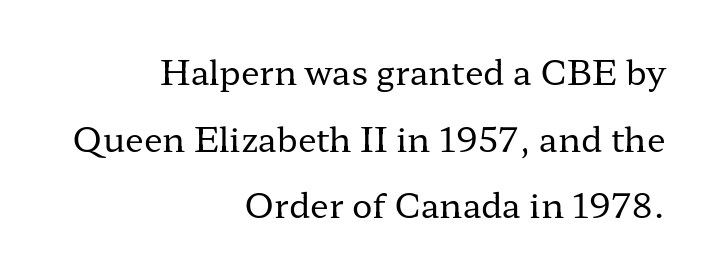
Q: Is the text bold? A: No.
Q: Is the text italic (slanted)? A: No, it is upright.
Q: Is the typeface a serif or a sans-serif typeface? A: Serif.
Q: Is the text underlined? A: No.
Q: How is the paragraph aligned? A: Right-aligned.
Q: Is the spacing between letters normal or unusually wide? A: Normal.
Q: Is the spacing between lines tight, normal or loose? A: Loose.
Q: Width (condensed, normal, or wide)? A: Wide.
Q: Stroke contrast? A: Low.
Q: x-height? A: Medium.
Q: Monospaced? A: No.
